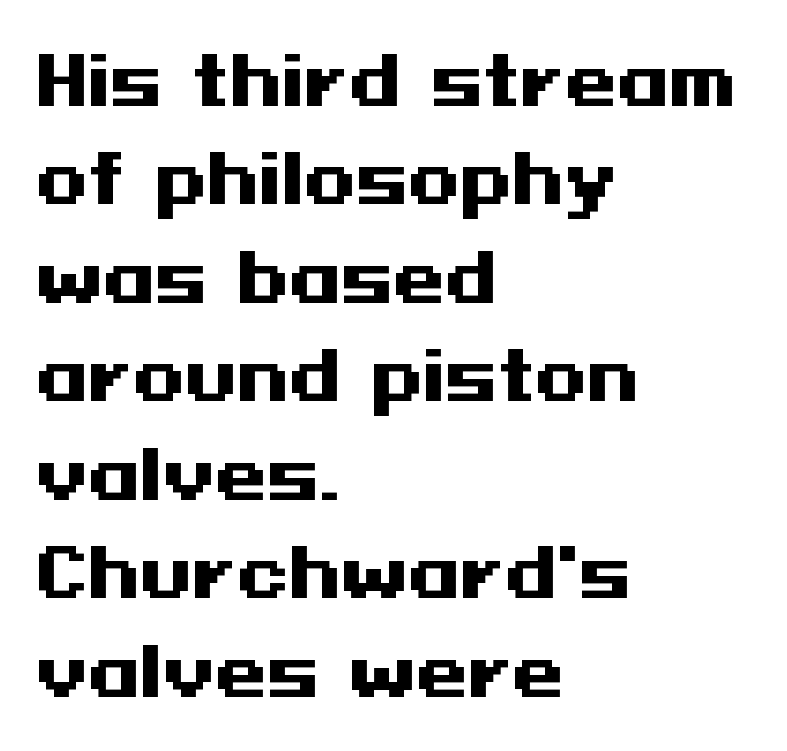
{"serif": "no", "italic": "no", "bold": "yes", "weight": "heavy", "width": "wide", "stroke_contrast": "medium", "x_height": "medium", "underline": "no", "align": "left", "line_spacing": "normal", "line_spacing_ratio": 1.47, "letter_spacing": "normal", "letter_spacing_em": 0.0, "glyph_px": 67}
